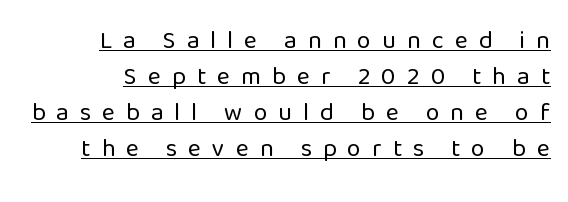
Q: Is the text bold? A: No.
Q: Is the text italic (slanted)? A: No, it is upright.
Q: Is the text underlined? A: Yes.
Q: How is the paragraph aligned? A: Right-aligned.
Q: Is the spacing between letters normal or unusually wide? A: Unusually wide.
Q: Is the spacing between lines tight, normal or loose? A: Normal.
